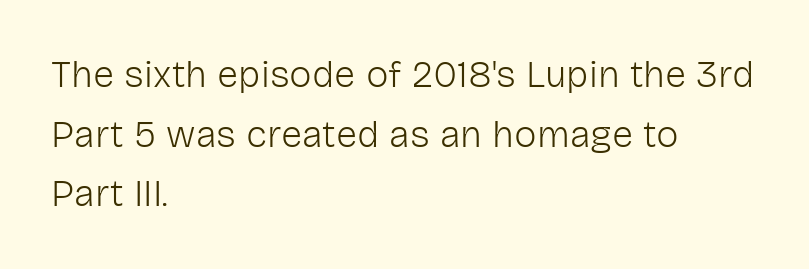
{"serif": "no", "italic": "no", "bold": "no", "weight": "light", "width": "normal", "stroke_contrast": "low", "x_height": "medium", "monospaced": "no", "underline": "no", "align": "left", "line_spacing": "normal", "line_spacing_ratio": 1.57, "letter_spacing": "normal", "letter_spacing_em": 0.0, "glyph_px": 38}
